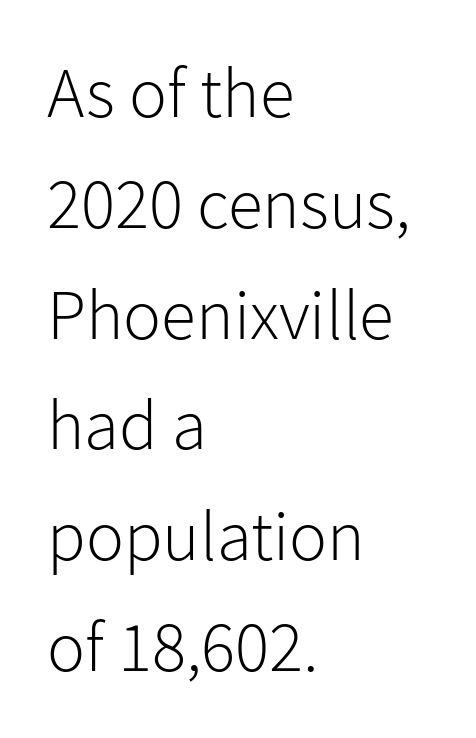
{"serif": "no", "italic": "no", "bold": "no", "weight": "light", "width": "normal", "stroke_contrast": "low", "x_height": "medium", "monospaced": "no", "underline": "no", "align": "left", "line_spacing": "normal", "line_spacing_ratio": 1.56, "letter_spacing": "normal", "letter_spacing_em": 0.0, "glyph_px": 71}
